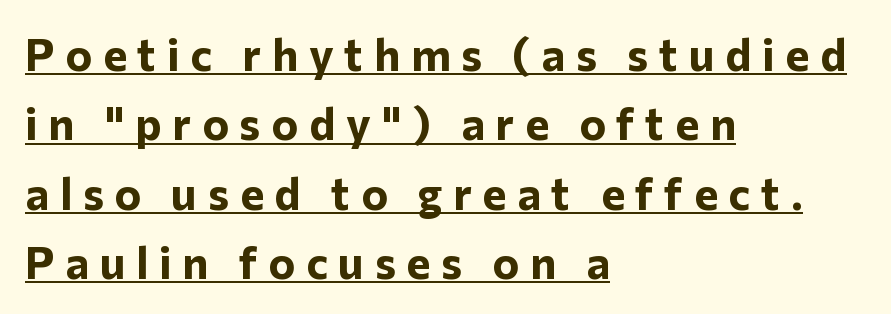
Q: Is the text bold? A: Yes.
Q: Is the text italic (slanted)? A: No, it is upright.
Q: Is the typeface a serif or a sans-serif typeface? A: Sans-serif.
Q: Is the text underlined? A: Yes.
Q: How is the paragraph aligned? A: Left-aligned.
Q: Is the spacing between letters normal or unusually wide? A: Unusually wide.
Q: Is the spacing between lines tight, normal or loose? A: Normal.
Q: Width (condensed, normal, or wide)? A: Normal.
Q: Stroke contrast? A: Low.
Q: x-height? A: Medium.
Q: Monospaced? A: No.
